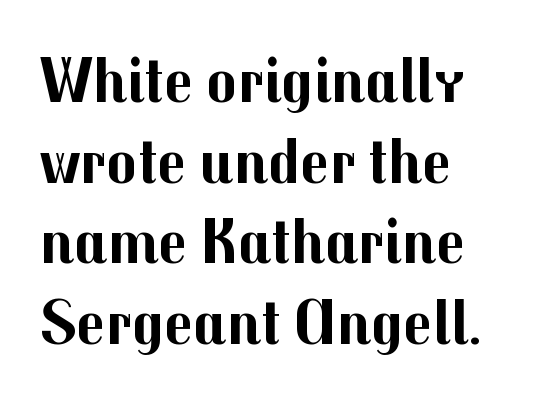
A sans-serif font was chosen for this passage. Heavy, bold letterforms. Is there any slant? The stems are plumb. Regular leading.
